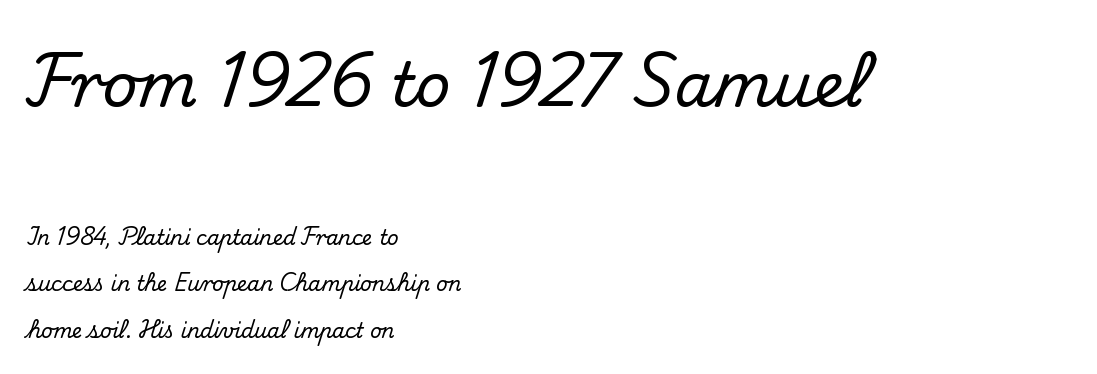
The image shows 61 px serif type; set left-aligned, loose line spacing (2.34x), normal letter spacing, not underlined; the first (top) block is 3.05x larger; medium stroke contrast and a small x-height.
